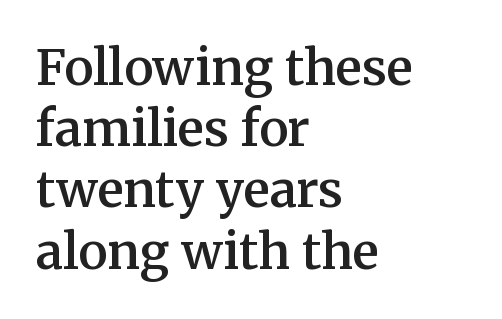
The image shows 49 px semibold serif type, upright; set left-aligned, normal line spacing (1.25x), normal letter spacing, not underlined; medium stroke contrast and a medium x-height.
